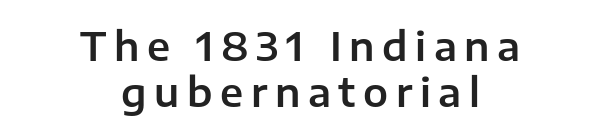
Q: Is the text italic (slanted)? A: No, it is upright.
Q: Is the typeface a serif or a sans-serif typeface? A: Sans-serif.
Q: Is the text underlined? A: No.
Q: How is the paragraph aligned? A: Centered.
Q: Is the spacing between lines tight, normal or loose? A: Tight.
Q: Width (condensed, normal, or wide)? A: Normal.
Q: Stroke contrast? A: Low.
Q: x-height? A: Medium.
Q: Monospaced? A: No.
